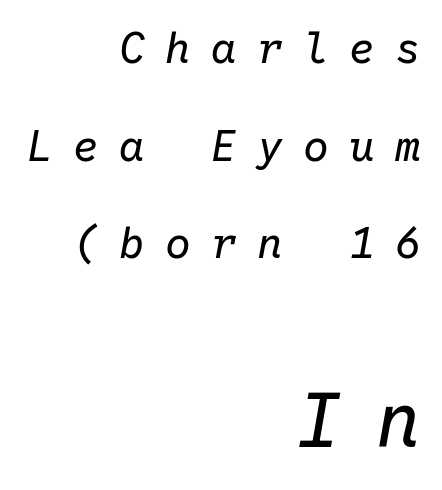
The image shows 75 px regular-weight type, italic (leaning right), monospaced; set right-aligned, loose line spacing (2.27x), unusually wide letter spacing (+0.47 em), not underlined; the second (bottom) block is 1.74x larger; low stroke contrast and a medium x-height.
